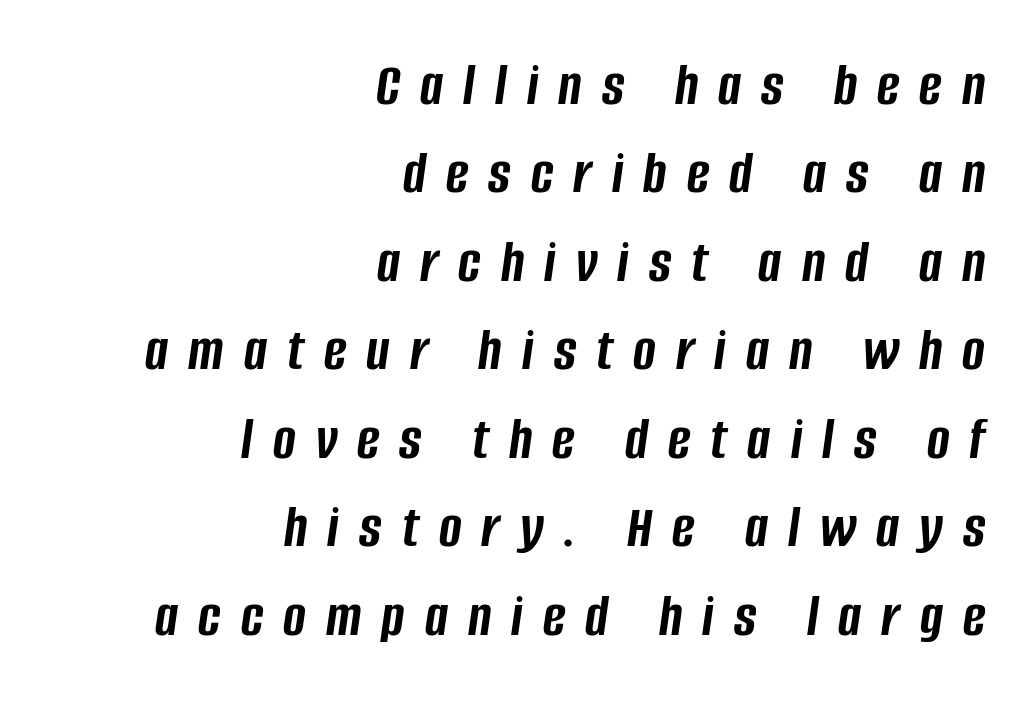
Notice how descenders clear the ascenders below comfortably — that's standard leading. Tracking value appears strongly positive — letters spread wide. The whole block is typeset with a tilt. The passage shown is emphatically bold.
